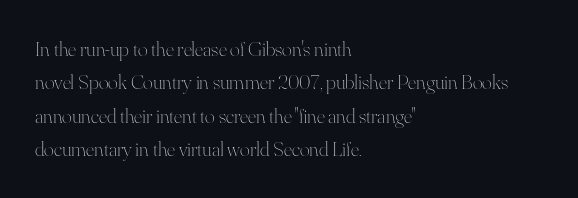
Q: Is the text bold? A: No.
Q: Is the text italic (slanted)? A: No, it is upright.
Q: Is the text underlined? A: No.
Q: How is the paragraph aligned? A: Left-aligned.
Q: Is the spacing between letters normal or unusually wide? A: Normal.
Q: Is the spacing between lines tight, normal or loose? A: Normal.
